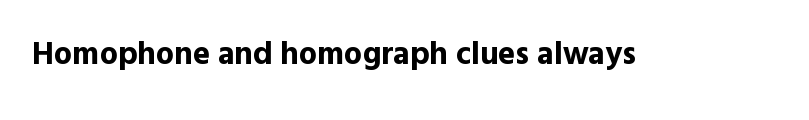
This sample has the flowing, uneven cadence of proportional lettering. This sample uses a sans-serif face. The lettering holds an erect, upright posture throughout. Here the glyphs are tracked normally, forming tight word shapes. Students, this is bold: see how much ink each stroke carries. The string is rendered with underlining switched off.
